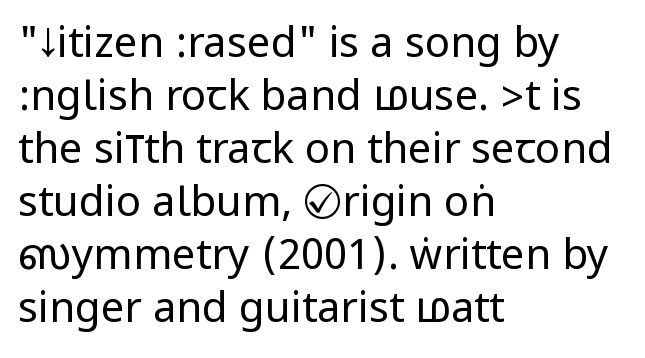
The image shows 42 px regular-weight, condensed sans-serif type, upright; set left-aligned, normal line spacing (1.26x), normal letter spacing, not underlined; low stroke contrast.
